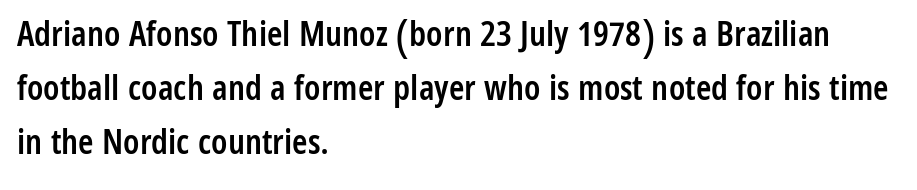
Italic? Not at all — the glyphs are vertical. Decoration check: the copy has no underline. One-word summary of the alignment: left. Horizontal bands of white between lines are of average thickness.
